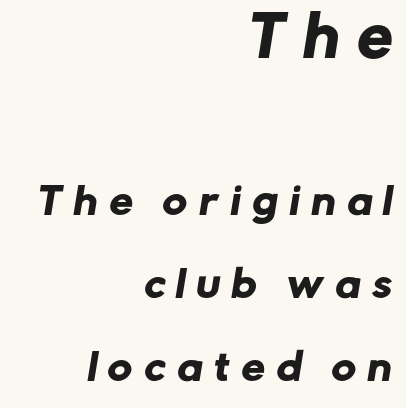
Honestly, the rows look like they've been pulled way apart. Does the copy run flush right? Yes — the right margin is perfectly even. This rendering widens character spacing well past its baseline value. The space beneath each line is pristine and unruled. Here the designer chose a conventional face with non-uniform glyph widths.
